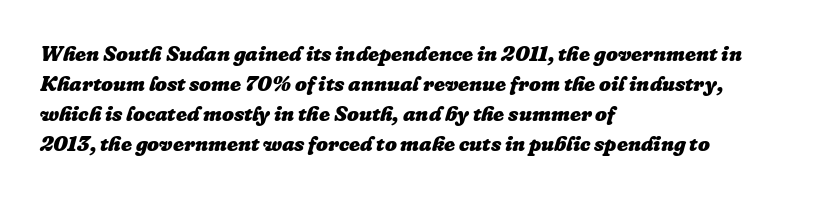
The image shows 21 px bold type, italic (leaning right); set left-aligned, normal line spacing (1.43x), normal letter spacing, not underlined.
